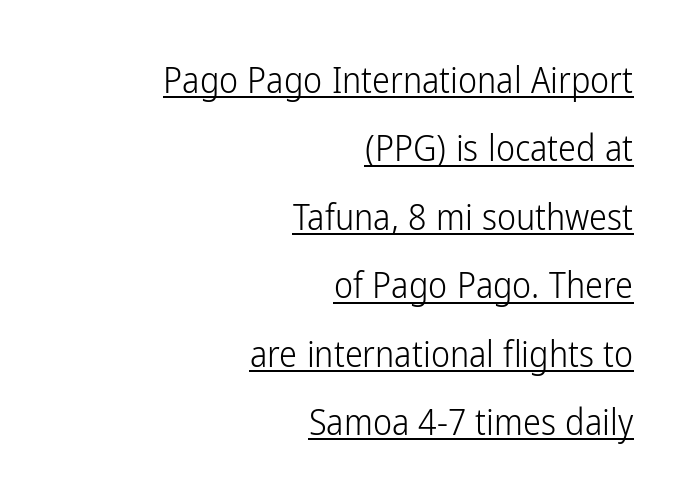
Does the lettering tilt? It doesn't — this is upright. Nothing unusual about the tracking: characters are spaced as the font intends. Do the characters align in a grid? No, the font is proportional. The string is rendered with underlining switched on.
